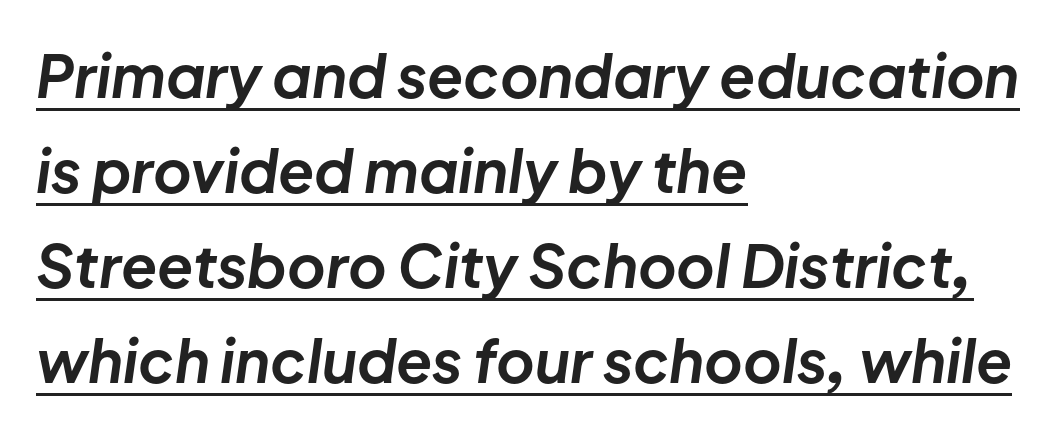
The image shows 59 px bold type, italic (leaning right); set left-aligned, normal line spacing (1.61x), normal letter spacing, underlined; low stroke contrast and a medium x-height.
